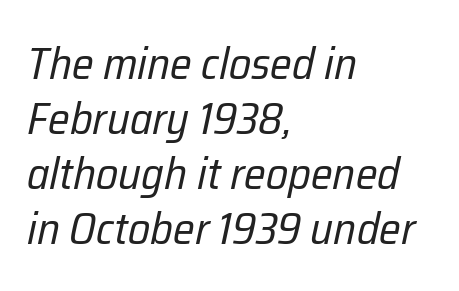
Caption: face not bold, strokes unweighted. The letters advance in unequal steps, a hallmark of proportional type. Is the type slanted? Yes — the strokes lean at a clear angle. Unmarked baselines from the first word to the last. Each word holds together tightly as a unit, with standard inter-letter gaps. The setting favours the left margin, as ordinary paragraphs usually do.
